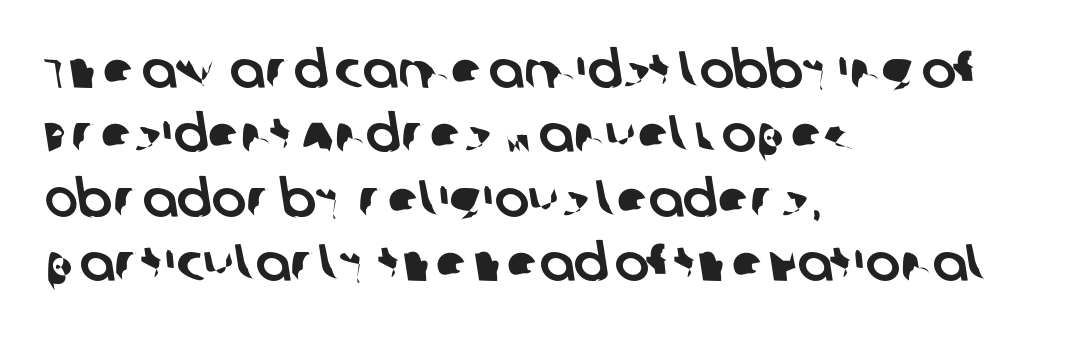
Is this a fixed-width face? No — the glyphs have proportional, varying widths. Descenders hang freely into open space. This rendering employs a face without finishing strokes, i.e., a sans-serif. This sample is left-justified, so line endings fall wherever the words run out. Characters follow at the spacing the type designer built in.
